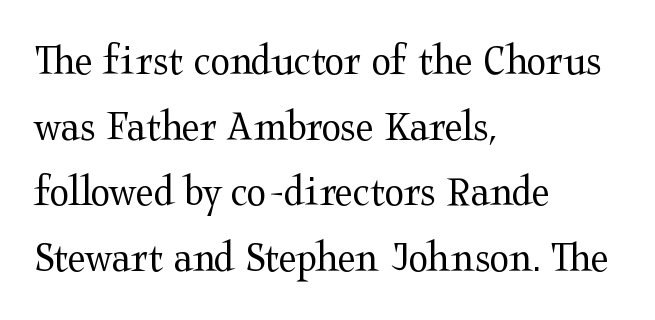
{"serif": "yes", "italic": "no", "bold": "no", "weight": "regular", "width": "wide", "stroke_contrast": "medium", "x_height": "medium", "monospaced": "no", "underline": "no", "align": "left", "line_spacing": "normal", "line_spacing_ratio": 1.46, "letter_spacing": "normal", "letter_spacing_em": 0.0, "glyph_px": 45}
